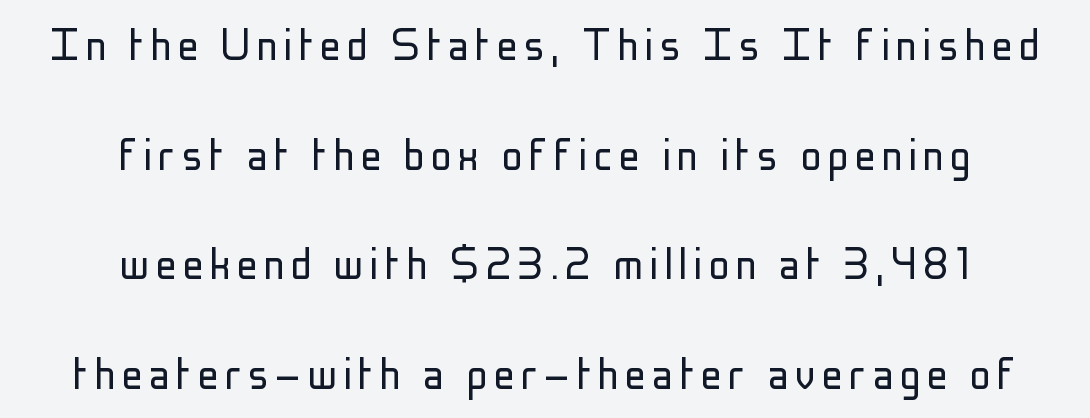
Q: Is the text bold? A: No.
Q: Is the text italic (slanted)? A: No, it is upright.
Q: Is the typeface a serif or a sans-serif typeface? A: Sans-serif.
Q: Is the text underlined? A: No.
Q: How is the paragraph aligned? A: Centered.
Q: Is the spacing between lines tight, normal or loose? A: Loose.
Q: Width (condensed, normal, or wide)? A: Condensed.
Q: Stroke contrast? A: Low.
Q: x-height? A: Medium.
Q: Monospaced? A: No.
